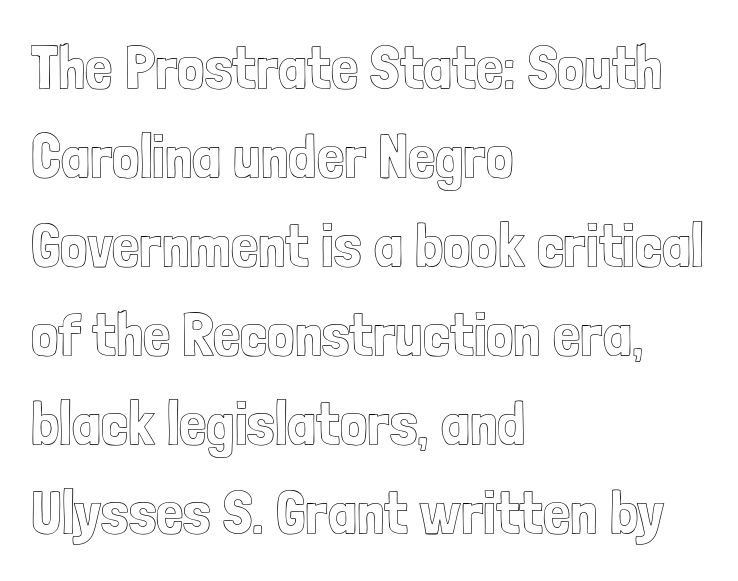
The image shows 61 px condensed type, upright; set left-aligned, normal line spacing (1.46x), normal letter spacing, not underlined; a medium x-height.
